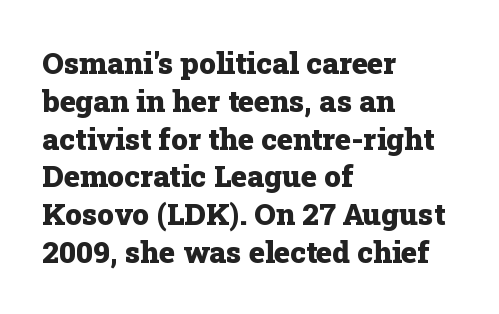
Observe the serifs anchoring each vertical stroke in this sample. Regarding leading, the lines here are spaced in the standard way. Teacher's note: observe the even left margin — that is flush-left alignment. Caption: standard tracking, unaltered. Quick note: not italic, upright. Descenders are the only things crossing below the line.
